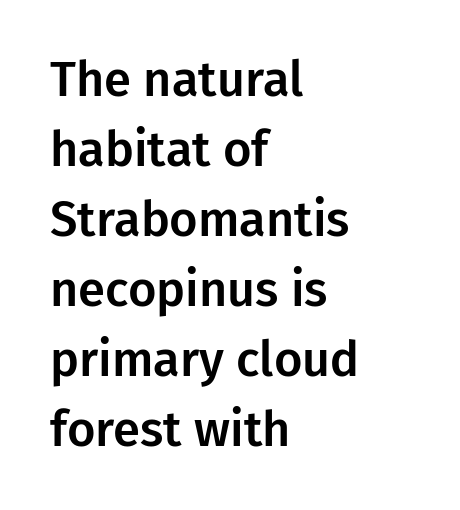
Q: Is the text italic (slanted)? A: No, it is upright.
Q: Is the typeface a serif or a sans-serif typeface? A: Sans-serif.
Q: Is the text underlined? A: No.
Q: How is the paragraph aligned? A: Left-aligned.
Q: Is the spacing between letters normal or unusually wide? A: Normal.
Q: Is the spacing between lines tight, normal or loose? A: Normal.
Q: Width (condensed, normal, or wide)? A: Normal.
Q: Stroke contrast? A: Low.
Q: x-height? A: Medium.
Q: Monospaced? A: No.
